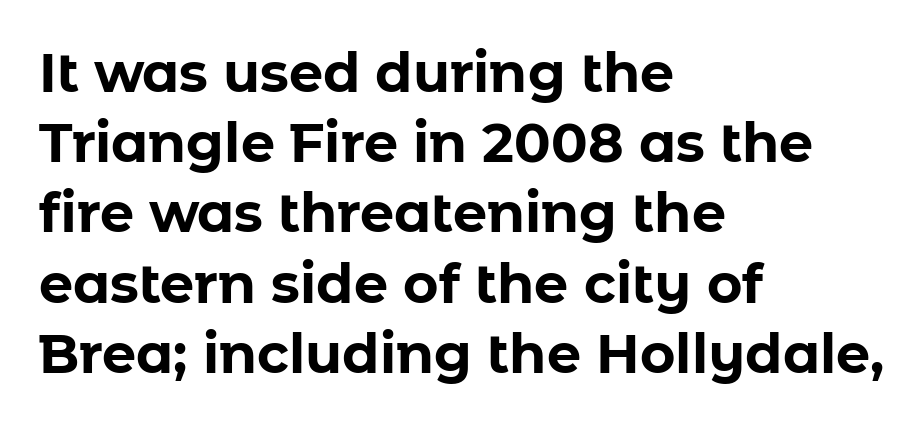
The image shows 54 px bold sans-serif type, upright; set left-aligned, normal line spacing (1.3x), normal letter spacing, not underlined; low stroke contrast and a medium x-height.
